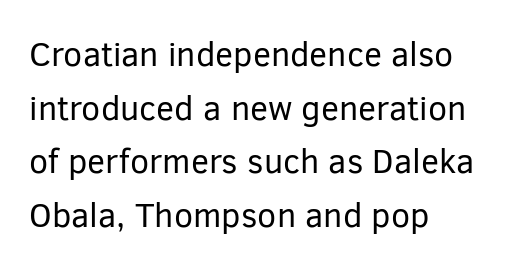
Evenly set lines give the paragraph a standard silhouette. Students, note that the glyphs here touch the page at normal intervals. Type without underlining. The strokes are not fattened; the text isn't bold. Proportional: the letters do not fall into vertical columns. This is roman type, the default non-slanted kind.
